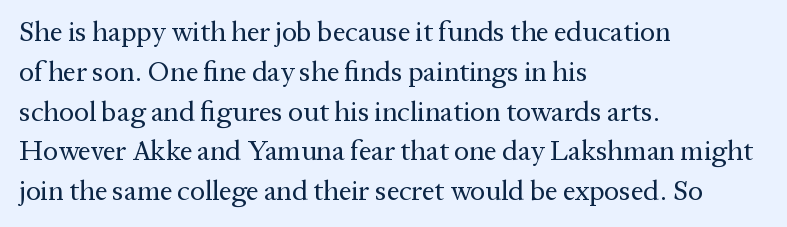
{"serif": "yes", "italic": "no", "bold": "no", "weight": "regular", "width": "normal", "stroke_contrast": "medium", "x_height": "medium", "monospaced": "no", "underline": "no", "align": "left", "line_spacing": "normal", "line_spacing_ratio": 1.42, "letter_spacing": "normal", "letter_spacing_em": 0.0, "glyph_px": 28}
